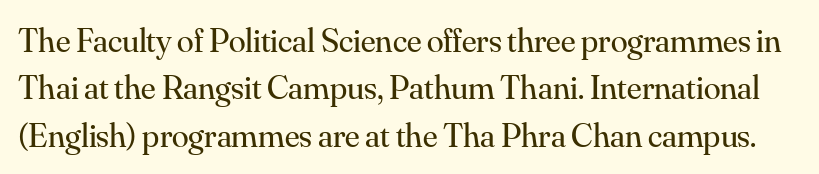
The letters advance in unequal steps, a hallmark of proportional type. A bare baseline throughout the passage. No chunkiness to these letters — they're not bold. Small tapered or slab feet sit at the stroke ends, so this counts as serif. No italicization has been applied; the sample stays upright. Spacing between characters is what you'd get straight out of the box.
